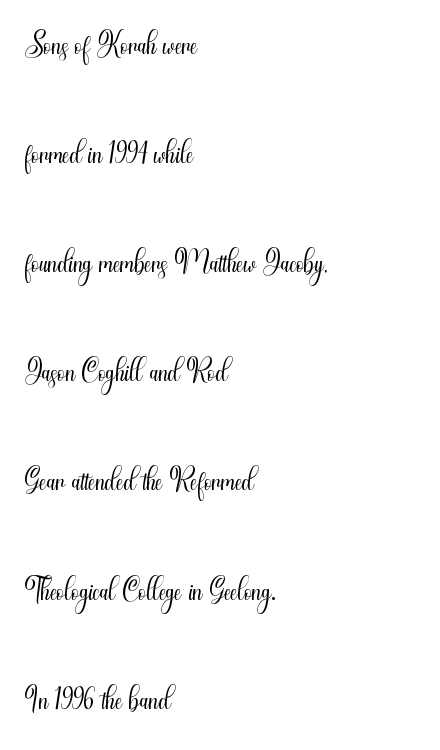
{"serif": "no", "bold": "no", "weight": "light", "width": "condensed", "stroke_contrast": "medium", "x_height": "small", "monospaced": "no", "underline": "no", "align": "left", "line_spacing": "loose", "line_spacing_ratio": 2.48, "letter_spacing": "normal", "letter_spacing_em": 0.0, "glyph_px": 44}
